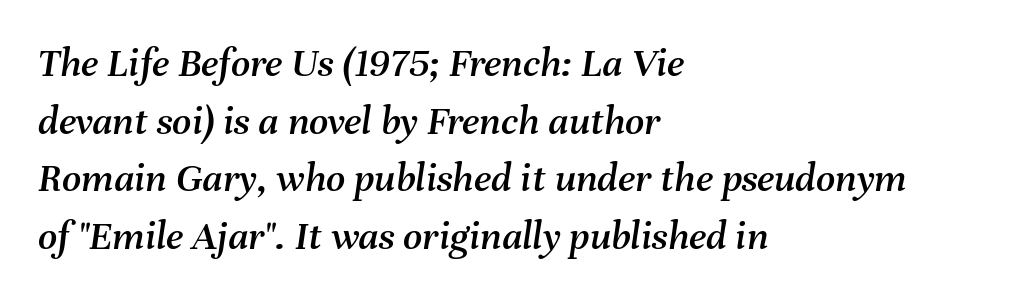
Q: Is the text italic (slanted)? A: Yes, it leans right by about 8 degrees.
Q: Is the text underlined? A: No.
Q: How is the paragraph aligned? A: Left-aligned.
Q: Is the spacing between letters normal or unusually wide? A: Normal.
Q: Is the spacing between lines tight, normal or loose? A: Normal.
Q: Width (condensed, normal, or wide)? A: Normal.
Q: Stroke contrast? A: Medium.
Q: x-height? A: Medium.
Q: Monospaced? A: No.
